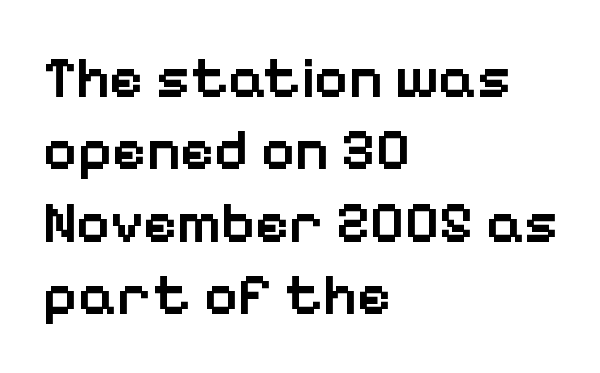
{"serif": "no", "italic": "no", "bold": "semi", "weight": "semibold", "width": "normal", "stroke_contrast": "low", "x_height": "medium", "monospaced": "no", "underline": "no", "align": "left", "line_spacing": "normal", "line_spacing_ratio": 1.25, "letter_spacing": "normal", "letter_spacing_em": 0.0, "glyph_px": 58}
